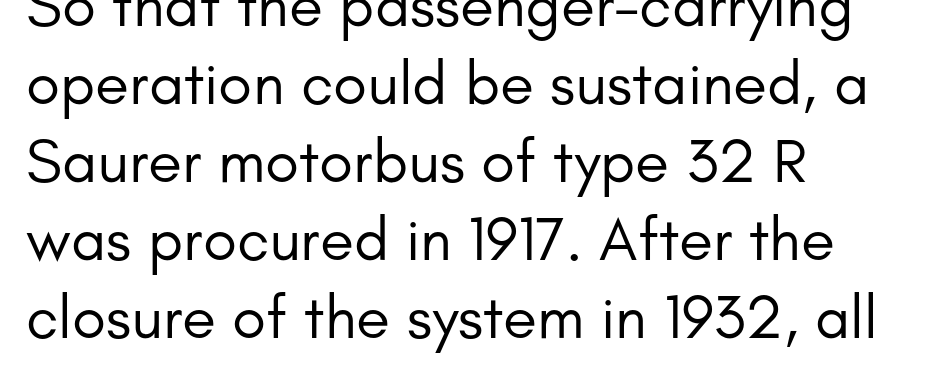
The rag falls on the right side of this text block. Vertically, the passage feels balanced, rows spaced as you'd expect. Honestly, there is no underline to notice here at all. Serif or sans? Sans — the stroke terminals are bare.
